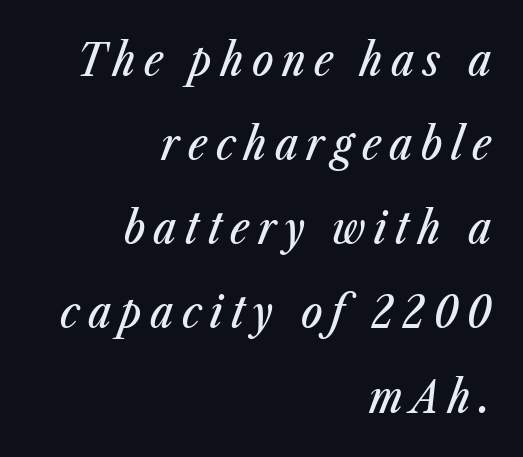
Q: Is the text italic (slanted)? A: Yes, it leans right by about 23 degrees.
Q: Is the text underlined? A: No.
Q: How is the paragraph aligned? A: Right-aligned.
Q: Width (condensed, normal, or wide)? A: Condensed.
Q: Stroke contrast? A: Low.
Q: x-height? A: Medium.
Q: Monospaced? A: No.
